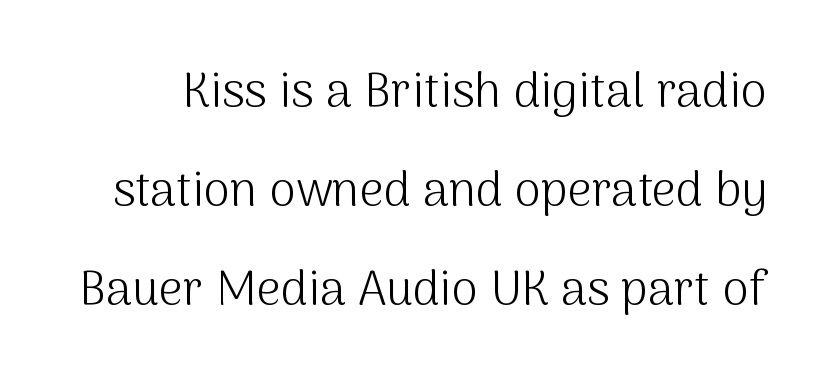
{"serif": "no", "italic": "no", "bold": "no", "weight": "light", "width": "normal", "stroke_contrast": "medium", "x_height": "medium", "monospaced": "no", "underline": "no", "line_spacing": "loose", "line_spacing_ratio": 2.06, "letter_spacing": "normal", "letter_spacing_em": 0.0, "glyph_px": 48}
